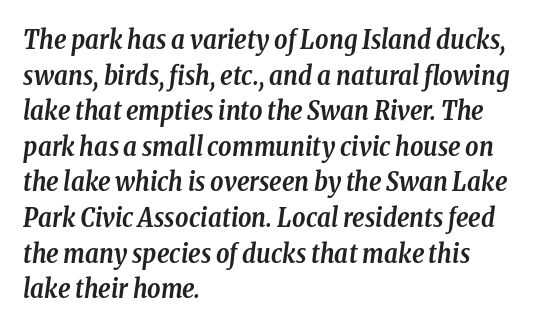
The image shows 26 px bold type, italic (leaning right); set left-aligned, normal line spacing (1.37x), normal letter spacing, not underlined.
